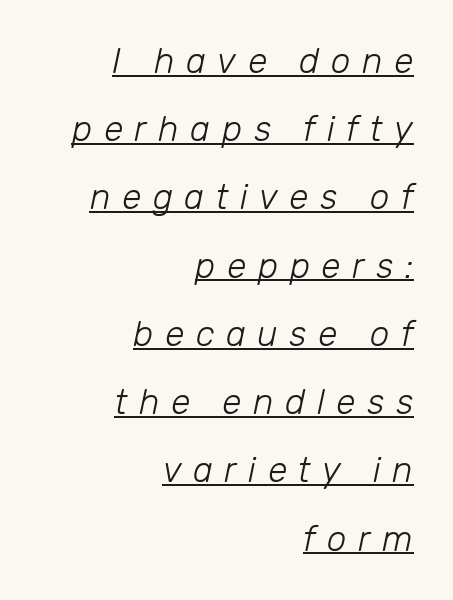
The image shows 35 px light type, italic (leaning right); set right-aligned, loose line spacing (1.95x), unusually wide letter spacing (+0.33 em), underlined; low stroke contrast and a medium x-height.
